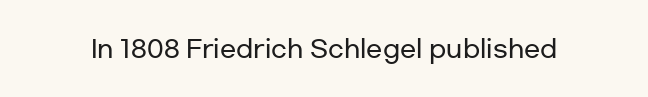
Observe the ordinary spacing: letters are neighbours, not strangers. Underline: absent. Rendered with straight, roman letterforms.
